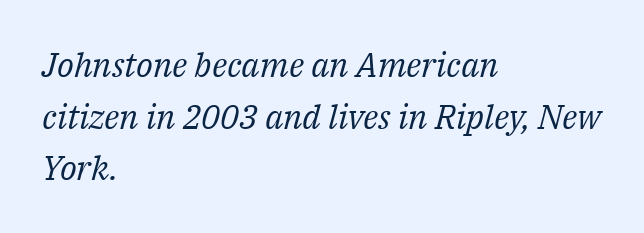
{"serif": "yes", "italic": "yes", "lean": "right", "slant_degrees": 14, "bold": "no", "weight": "regular", "width": "normal", "stroke_contrast": "medium", "x_height": "medium", "monospaced": "no", "underline": "no", "align": "left", "line_spacing": "normal", "line_spacing_ratio": 1.52, "letter_spacing": "normal", "letter_spacing_em": 0.0, "glyph_px": 34}
